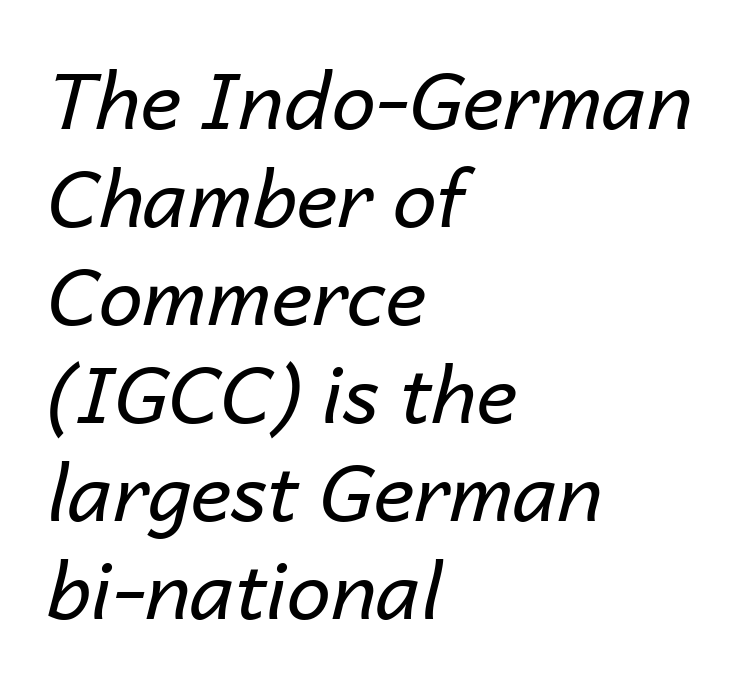
{"italic": "yes", "lean": "right", "slant_degrees": 14, "bold": "no", "weight": "regular", "width": "normal", "stroke_contrast": "low", "x_height": "medium", "monospaced": "no", "underline": "no", "align": "left", "line_spacing_ratio": 1.24, "letter_spacing": "normal", "letter_spacing_em": 0.0, "glyph_px": 79}
